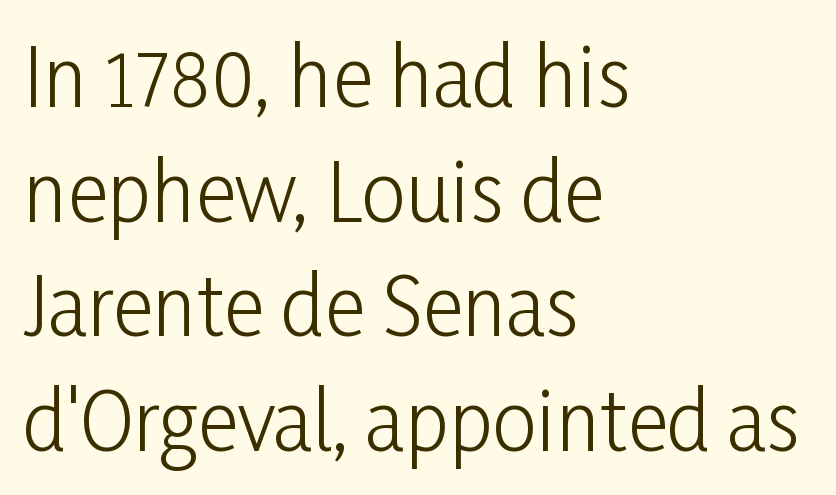
{"serif": "no", "italic": "no", "bold": "no", "weight": "light", "width": "condensed", "stroke_contrast": "low", "x_height": "medium", "monospaced": "no", "underline": "no", "align": "left", "line_spacing": "normal", "line_spacing_ratio": 1.45, "letter_spacing": "normal", "letter_spacing_em": 0.0, "glyph_px": 79}
